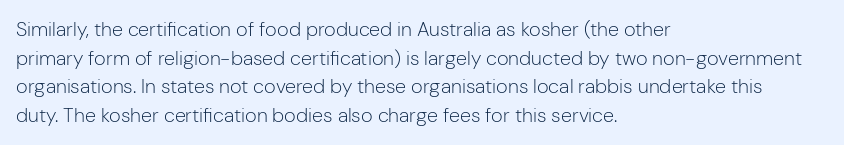
{"italic": "no", "bold": "no", "underline": "no", "align": "left", "line_spacing": "normal", "line_spacing_ratio": 1.43, "letter_spacing": "normal", "letter_spacing_em": 0.0, "glyph_px": 20}
